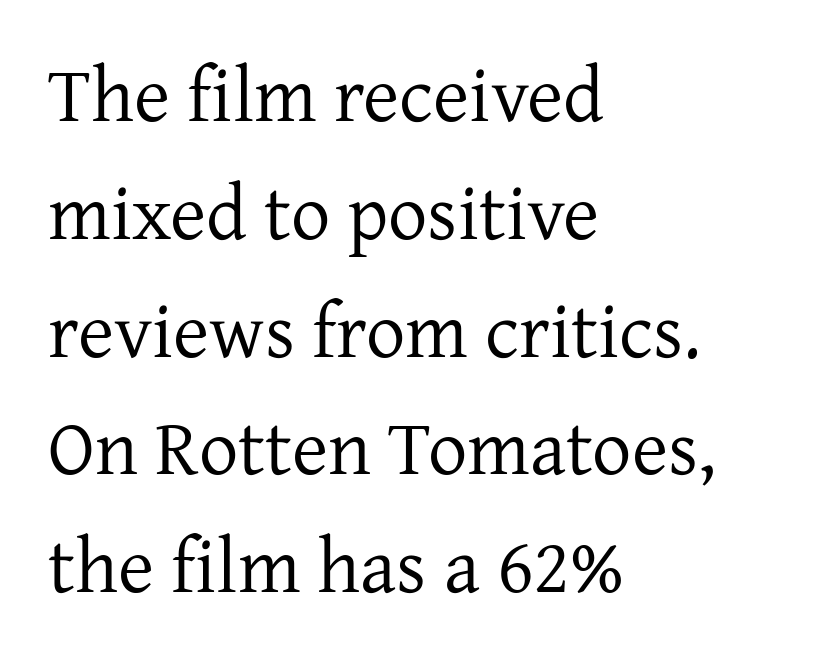
{"serif": "yes", "italic": "no", "bold": "no", "weight": "regular", "width": "normal", "stroke_contrast": "low", "x_height": "medium", "monospaced": "no", "underline": "no", "align": "left", "line_spacing": "normal", "line_spacing_ratio": 1.51, "letter_spacing": "normal", "letter_spacing_em": 0.0, "glyph_px": 78}
